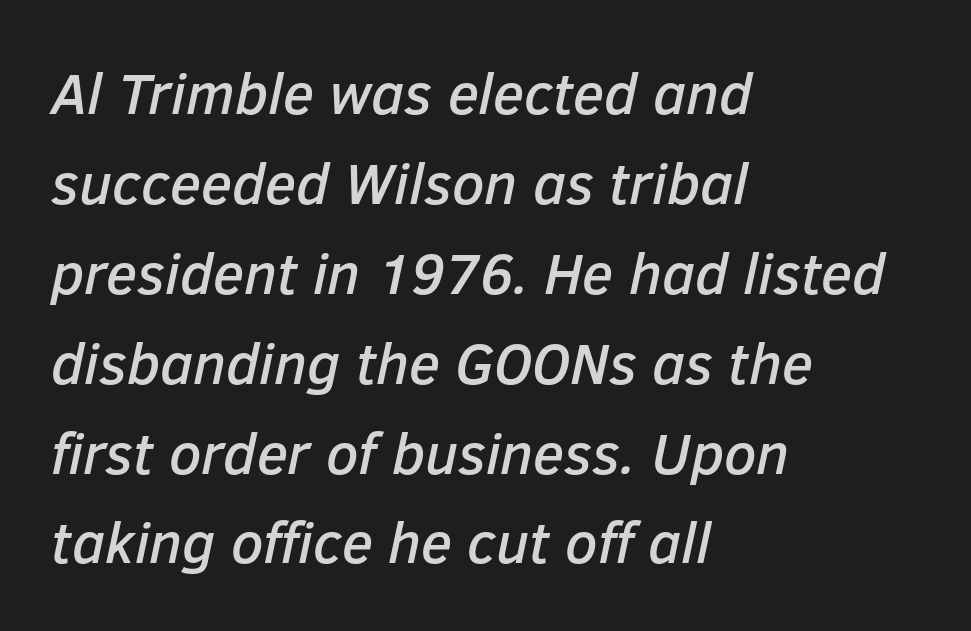
The paragraph shown leans on its left margin. Rendered with sloped, italic letterforms. The vertical gap from one line to the next is medium. The words here are not underlined.
